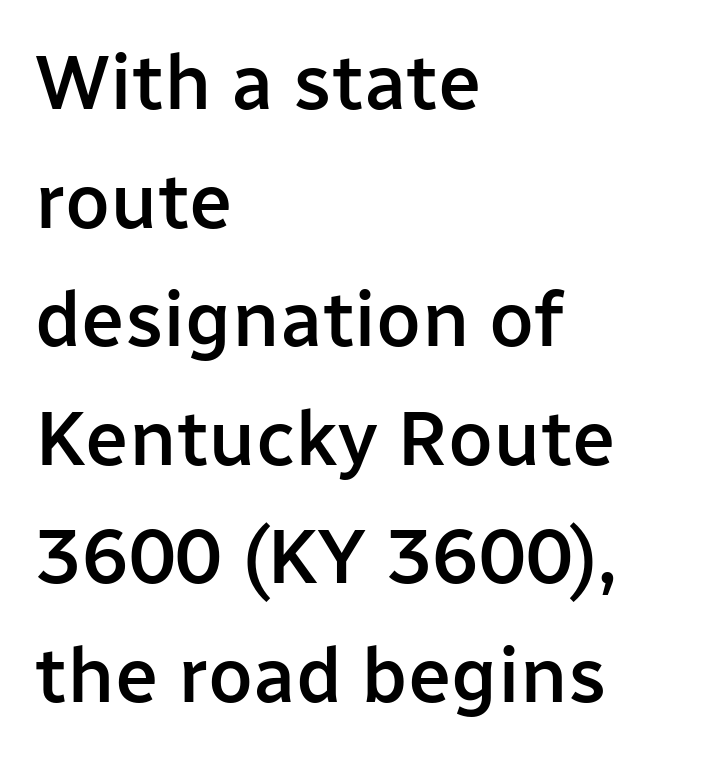
Q: Is the text bold? A: Semi-bold.
Q: Is the text italic (slanted)? A: No, it is upright.
Q: Is the typeface a serif or a sans-serif typeface? A: Sans-serif.
Q: Is the text underlined? A: No.
Q: How is the paragraph aligned? A: Left-aligned.
Q: Is the spacing between letters normal or unusually wide? A: Normal.
Q: Is the spacing between lines tight, normal or loose? A: Normal.
Q: Width (condensed, normal, or wide)? A: Normal.
Q: Stroke contrast? A: Low.
Q: x-height? A: Medium.
Q: Monospaced? A: No.
